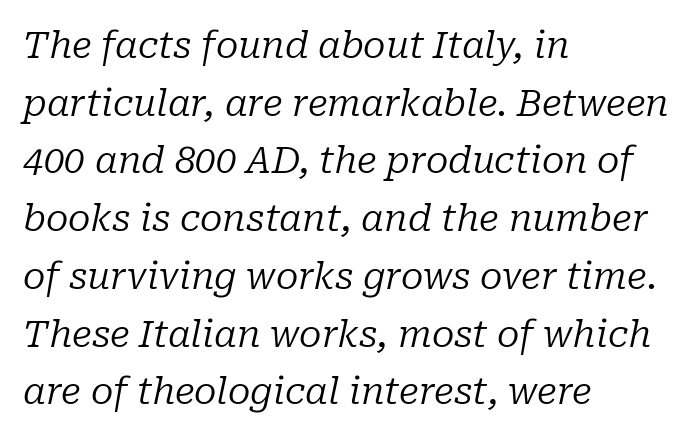
Each word holds together tightly as a unit, with standard inter-letter gaps. Examine the stroke ends and you'll spot serifs. Proportional: the letters do not fall into vertical columns. If you measured baseline to baseline, you'd find a middling distance. The foot of each line stays bare and open. These glyphs show unthickened strokes, regular width or finer.
